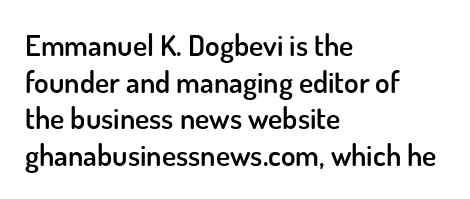
Q: Is the text bold? A: Semi-bold.
Q: Is the text italic (slanted)? A: No, it is upright.
Q: Is the typeface a serif or a sans-serif typeface? A: Sans-serif.
Q: Is the text underlined? A: No.
Q: How is the paragraph aligned? A: Left-aligned.
Q: Is the spacing between letters normal or unusually wide? A: Normal.
Q: Width (condensed, normal, or wide)? A: Normal.
Q: Stroke contrast? A: Low.
Q: x-height? A: Small.
Q: Monospaced? A: No.
